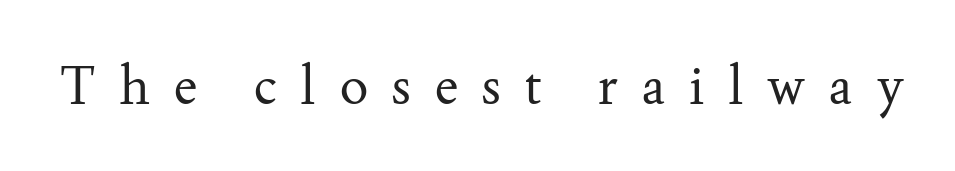
The image shows 53 px regular-weight serif type, upright; set unusually wide letter spacing (+0.45 em), not underlined; medium stroke contrast and a small x-height.
